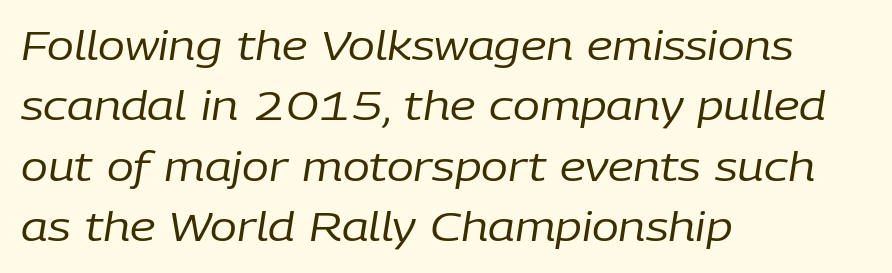
Q: Is the text bold? A: No.
Q: Is the text italic (slanted)? A: Yes, it leans right by about 9 degrees.
Q: Is the text underlined? A: No.
Q: How is the paragraph aligned? A: Left-aligned.
Q: Is the spacing between letters normal or unusually wide? A: Normal.
Q: Is the spacing between lines tight, normal or loose? A: Normal.
Q: Width (condensed, normal, or wide)? A: Normal.
Q: Stroke contrast? A: Low.
Q: x-height? A: Medium.
Q: Monospaced? A: No.
